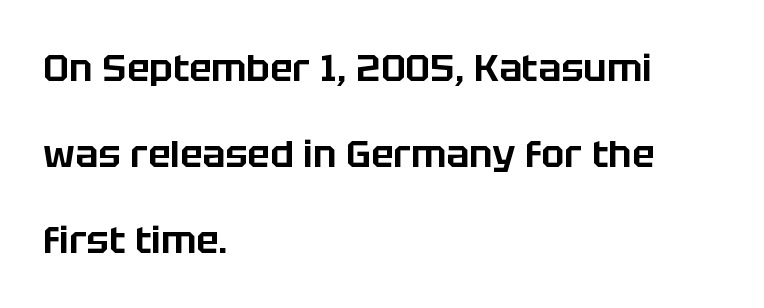
You could call the tracking neutral — neither tight nor loose. Do the characters align in a grid? No, the font is proportional. The string is rendered with underlining switched off. The font's upright variant was chosen for this text. Every row of glyphs begins at an identical x-position on the left.
